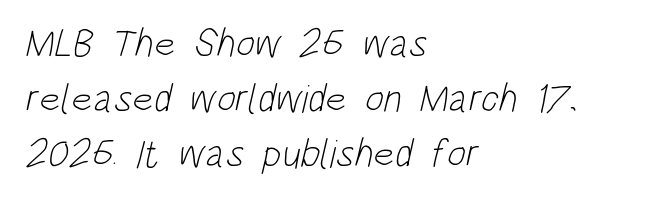
No chunkiness to these letters — they're not bold. The text block is weighted toward the left margin, trailing off unevenly rightward. Characters follow at the spacing the type designer built in. The foot of each line stays bare and open. Note: no serifs on the glyphs. What's the leading like? Ordinary, nothing unusual.
